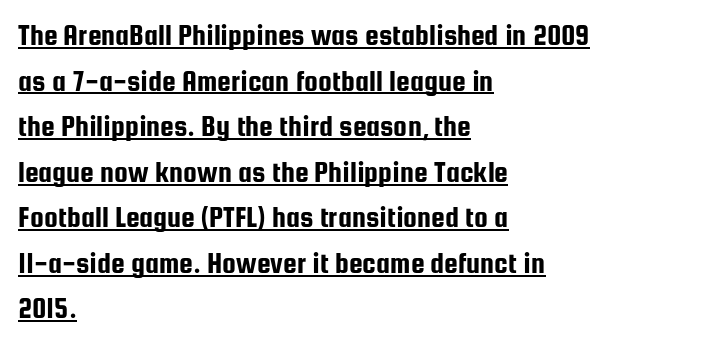
Q: Is the text italic (slanted)? A: No, it is upright.
Q: Is the typeface a serif or a sans-serif typeface? A: Sans-serif.
Q: Is the text underlined? A: Yes.
Q: How is the paragraph aligned? A: Left-aligned.
Q: Is the spacing between letters normal or unusually wide? A: Normal.
Q: Is the spacing between lines tight, normal or loose? A: Normal.
Q: Width (condensed, normal, or wide)? A: Condensed.
Q: Stroke contrast? A: Low.
Q: x-height? A: Medium.
Q: Monospaced? A: No.
